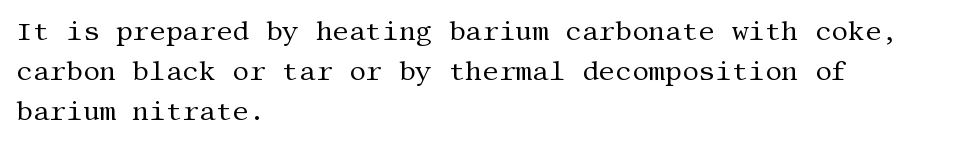
Descender tails drop into unmarked territory. Stroke mass is kept to a normal reading level or below. Default kerning and tracking; the words read as compact shapes. Teacher's note: observe the even left margin — that is flush-left alignment.
